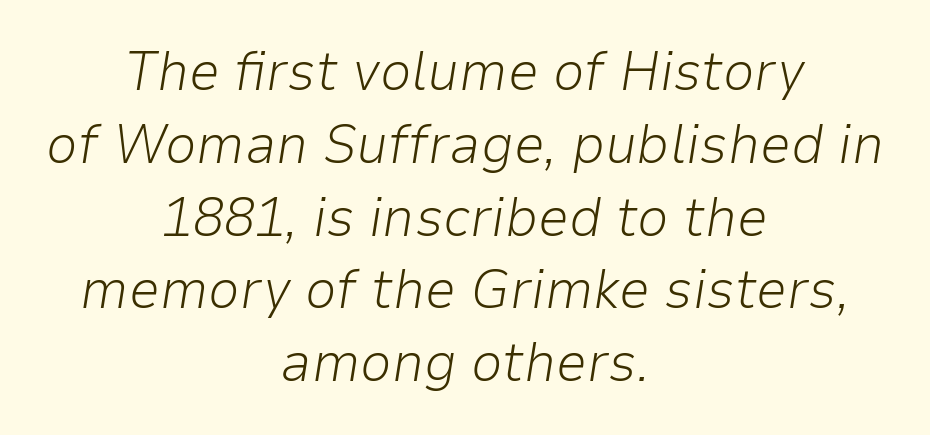
Q: Is the text bold? A: No.
Q: Is the text italic (slanted)? A: Yes, it leans right by about 9 degrees.
Q: Is the text underlined? A: No.
Q: How is the paragraph aligned? A: Centered.
Q: Is the spacing between letters normal or unusually wide? A: Normal.
Q: Is the spacing between lines tight, normal or loose? A: Normal.
Q: Width (condensed, normal, or wide)? A: Normal.
Q: Stroke contrast? A: Low.
Q: x-height? A: Medium.
Q: Monospaced? A: No.
